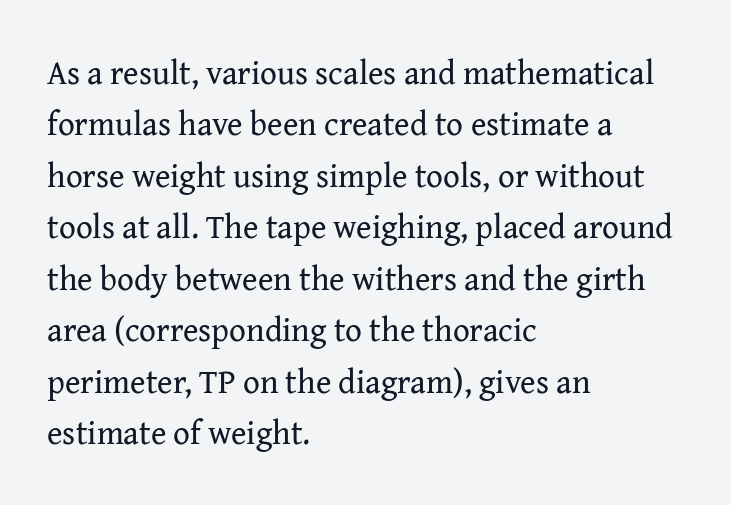
Stem width sits at or under what a default text font uses. If you measured baseline to baseline, you'd find a middling distance. Note the varied advance widths — an 'i' is clearly narrower than an 'm'. Typographically, this falls in the serif category. All the whitespace from short lines collects on the right.
